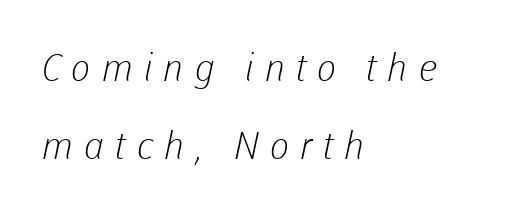
The image shows 38 px light sans-serif type; set left-aligned, loose line spacing (2.05x), unusually wide letter spacing (+0.27 em), not underlined; low stroke contrast and a medium x-height.
